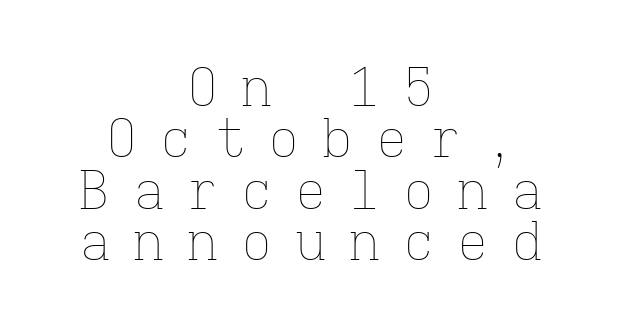
The image shows 52 px thin type, upright, monospaced; set centered, tight line spacing (0.99x), unusually wide letter spacing (+0.44 em), not underlined; low stroke contrast and a medium x-height.
